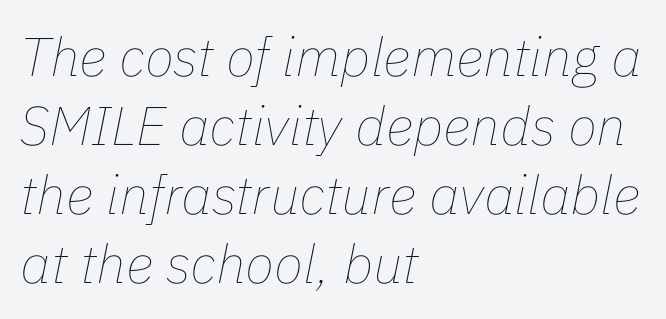
{"italic": "yes", "lean": "right", "slant_degrees": 11, "bold": "no", "weight": "thin", "width": "normal", "stroke_contrast": "low", "x_height": "medium", "monospaced": "no", "underline": "no", "align": "left", "line_spacing": "normal", "line_spacing_ratio": 1.28, "letter_spacing": "normal", "letter_spacing_em": 0.0, "glyph_px": 54}
